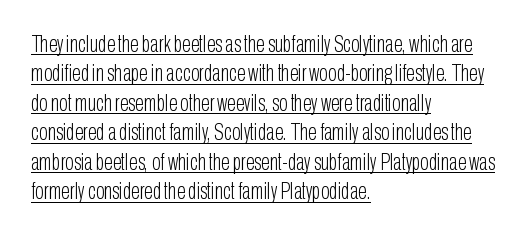
Q: Is the text bold? A: No.
Q: Is the text italic (slanted)? A: No, it is upright.
Q: Is the text underlined? A: Yes.
Q: How is the paragraph aligned? A: Left-aligned.
Q: Is the spacing between letters normal or unusually wide? A: Normal.
Q: Is the spacing between lines tight, normal or loose? A: Normal.
